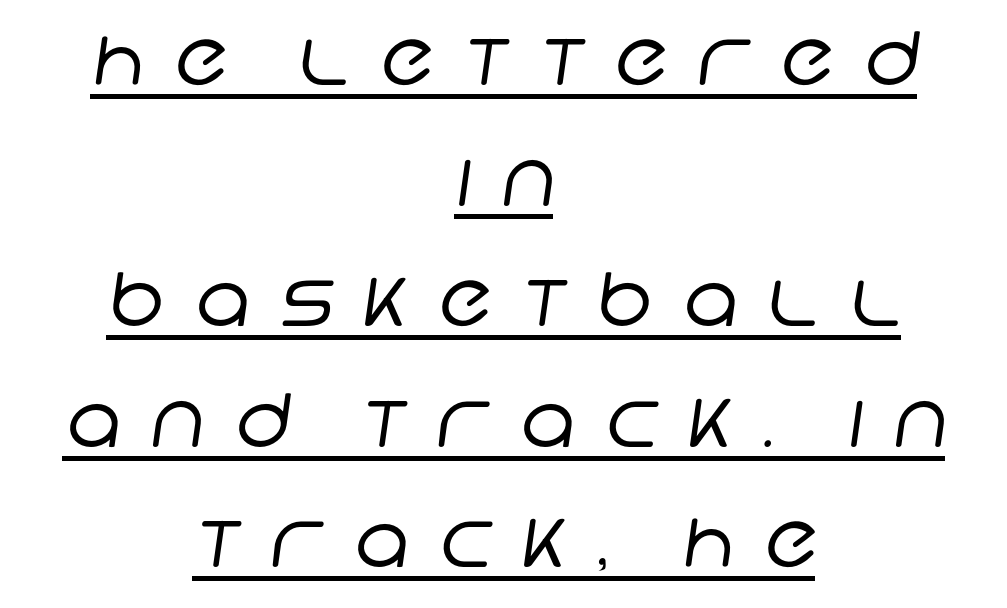
The image shows 74 px regular-weight sans-serif type; set centered, normal line spacing (1.63x), unusually wide letter spacing (+0.41 em), underlined; low stroke contrast and a large x-height.
